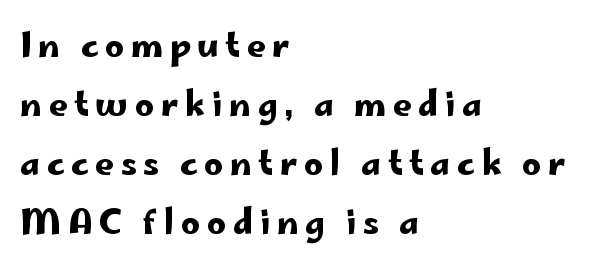
The image shows 33 px wide sans-serif type, upright; set left-aligned, line spacing 1.79x, unusually wide letter spacing (+0.2 em), not underlined; low stroke contrast and a small x-height.
